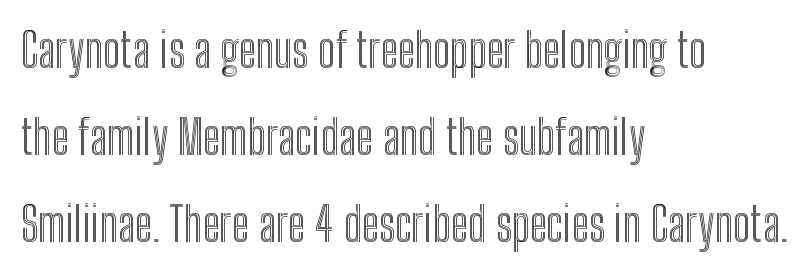
{"italic": "no", "width": "condensed", "x_height": "medium", "monospaced": "no", "underline": "no", "align": "left", "line_spacing_ratio": 1.85, "letter_spacing": "normal", "letter_spacing_em": 0.0, "glyph_px": 47}
